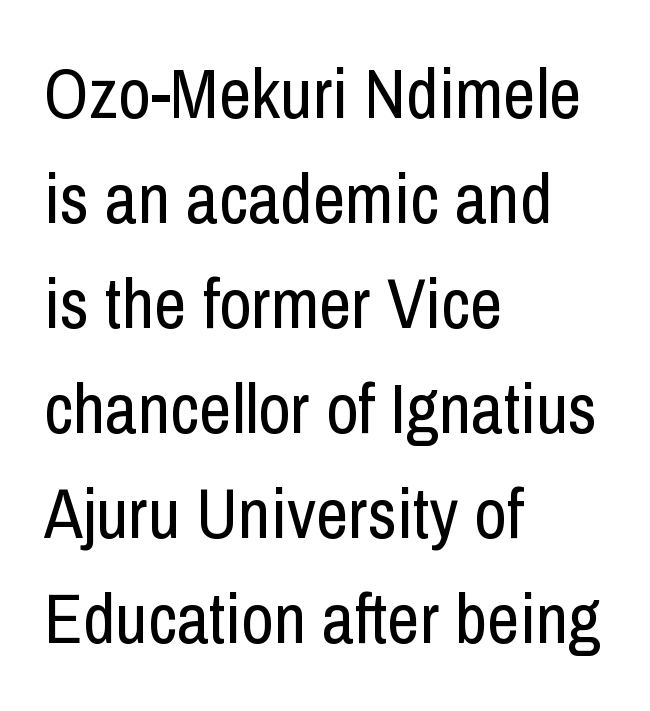
The image shows 71 px regular-weight, condensed sans-serif type, upright; set left-aligned, normal line spacing (1.48x), normal letter spacing, not underlined; low stroke contrast and a medium x-height.
